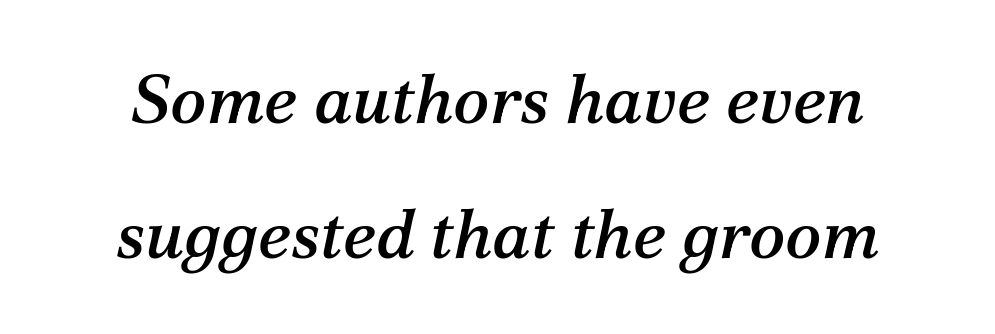
{"serif": "yes", "italic": "yes", "lean": "right", "slant_degrees": 12, "width": "normal", "stroke_contrast": "medium", "x_height": "medium", "monospaced": "no", "underline": "no", "line_spacing": "loose", "line_spacing_ratio": 1.98, "letter_spacing": "normal", "letter_spacing_em": 0.0, "glyph_px": 68}
